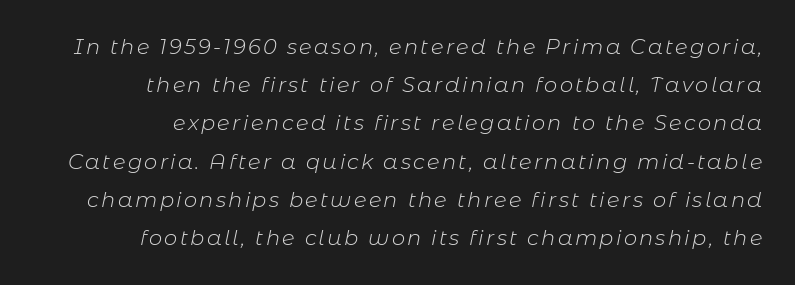
{"italic": "yes", "lean": "right", "slant_degrees": 11, "bold": "no", "underline": "no", "align": "right", "line_spacing_ratio": 1.82, "glyph_px": 21}
